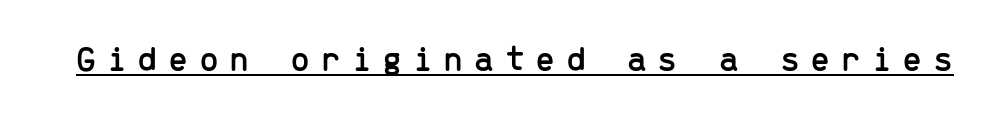
Q: Is the text italic (slanted)? A: No, it is upright.
Q: Is the typeface a serif or a sans-serif typeface? A: Sans-serif.
Q: Is the text underlined? A: Yes.
Q: Is the spacing between letters normal or unusually wide? A: Unusually wide.
Q: Width (condensed, normal, or wide)? A: Normal.
Q: Stroke contrast? A: Low.
Q: x-height? A: Medium.
Q: Monospaced? A: Yes.
